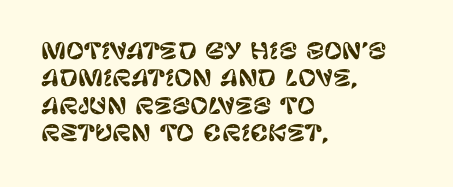
Q: Is the text italic (slanted)? A: Yes.
Q: Is the text underlined? A: No.
Q: How is the paragraph aligned? A: Left-aligned.
Q: Is the spacing between letters normal or unusually wide? A: Normal.
